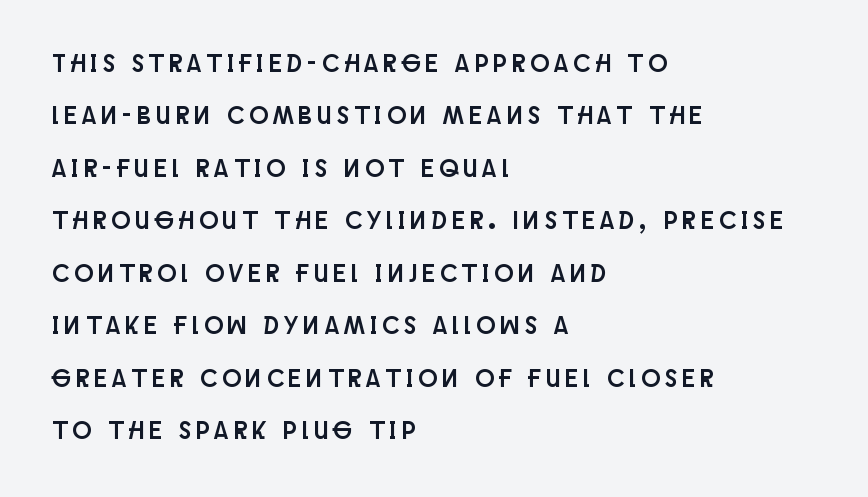
{"italic": "no", "underline": "no", "align": "left", "line_spacing": "loose", "line_spacing_ratio": 2.1, "letter_spacing": "wide", "letter_spacing_em": 0.21, "glyph_px": 25}
